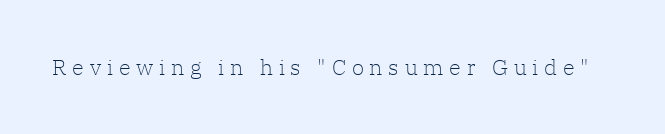
The image shows 22 px text type, upright; set unusually wide letter spacing (+0.26 em), not underlined.
